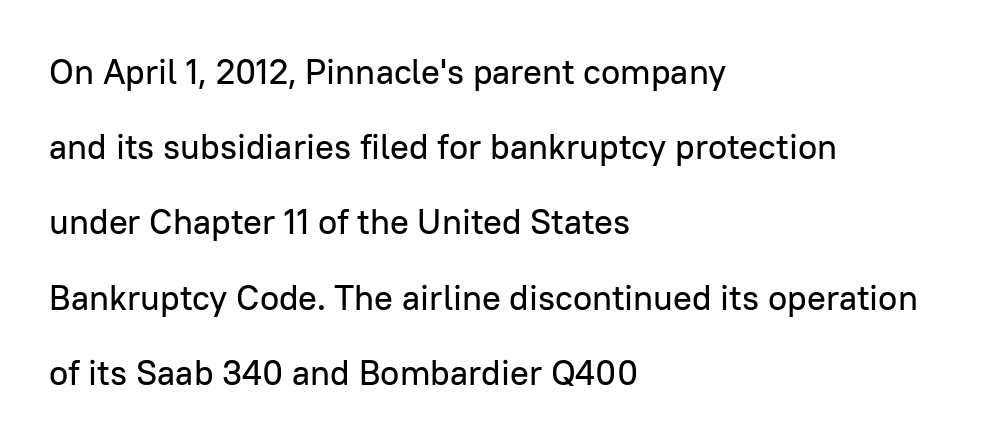
The image shows 35 px sans-serif type, upright; set left-aligned, loose line spacing (2.15x), normal letter spacing, not underlined; low stroke contrast and a medium x-height.
